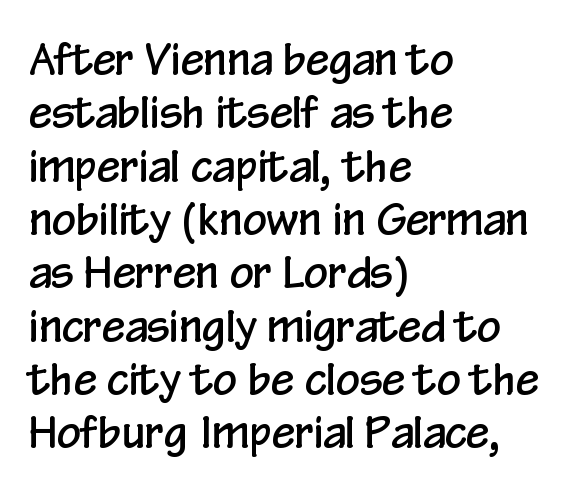
{"serif": "no", "italic": "no", "width": "condensed", "stroke_contrast": "low", "x_height": "medium", "monospaced": "no", "underline": "no", "align": "left", "line_spacing": "normal", "line_spacing_ratio": 1.27, "letter_spacing": "normal", "letter_spacing_em": 0.0, "glyph_px": 42}
